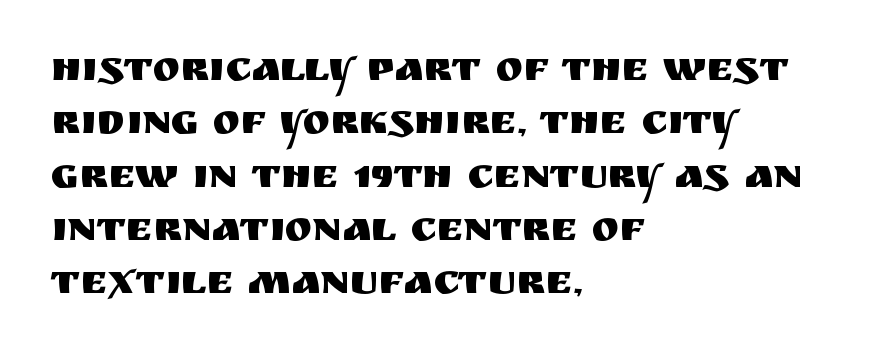
Q: Is the text italic (slanted)? A: No, it is upright.
Q: Is the typeface a serif or a sans-serif typeface? A: Sans-serif.
Q: Is the text underlined? A: No.
Q: How is the paragraph aligned? A: Left-aligned.
Q: Is the spacing between letters normal or unusually wide? A: Normal.
Q: Is the spacing between lines tight, normal or loose? A: Normal.
Q: Width (condensed, normal, or wide)? A: Normal.
Q: Stroke contrast? A: Medium.
Q: x-height? A: Large.
Q: Monospaced? A: No.
